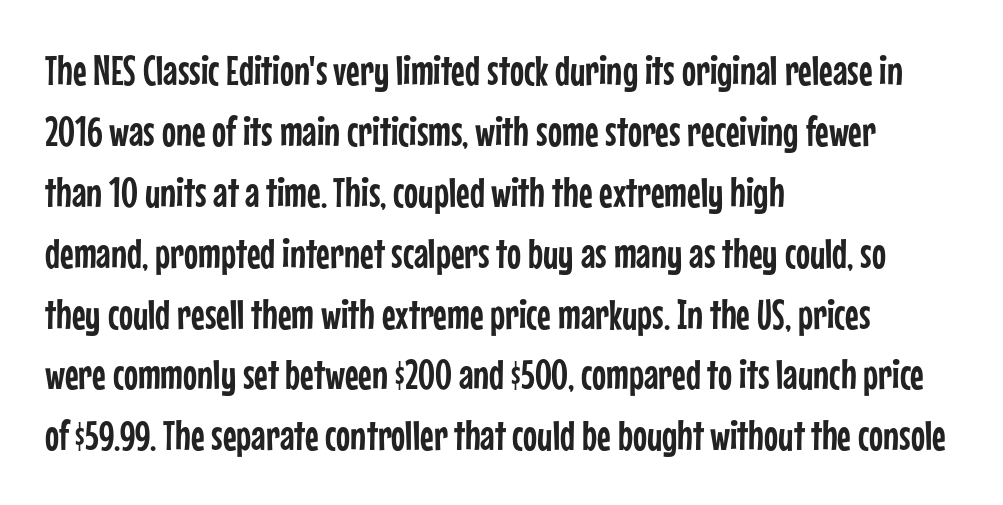
The zone under the glyphs is completely vacant. I'd call this a sans setting — the letters go barefoot. There is no visible air inserted between adjacent glyphs. Do the characters align in a grid? No, the font is proportional. Italic: no, the glyphs are upright roman.
